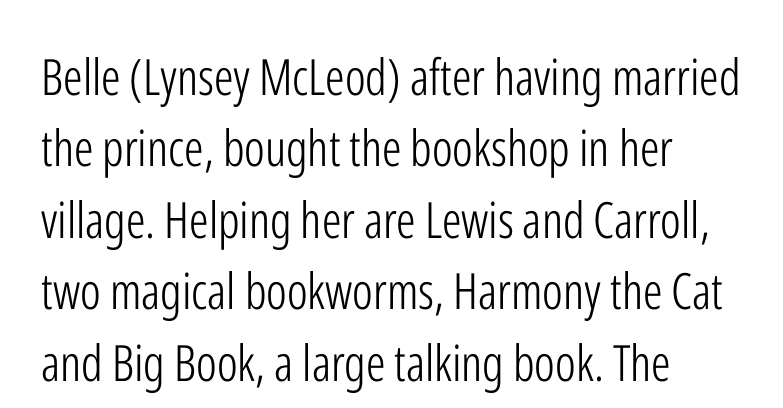
Q: Is the text bold? A: No.
Q: Is the text italic (slanted)? A: No, it is upright.
Q: Is the typeface a serif or a sans-serif typeface? A: Sans-serif.
Q: Is the text underlined? A: No.
Q: How is the paragraph aligned? A: Left-aligned.
Q: Is the spacing between letters normal or unusually wide? A: Normal.
Q: Is the spacing between lines tight, normal or loose? A: Normal.
Q: Width (condensed, normal, or wide)? A: Condensed.
Q: Stroke contrast? A: Low.
Q: x-height? A: Medium.
Q: Monospaced? A: No.
